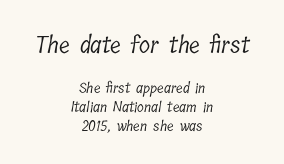
The image shows 23 px text type; set centered, normal line spacing (1.36x), normal letter spacing, not underlined; the first (top) block is 1.64x larger.
